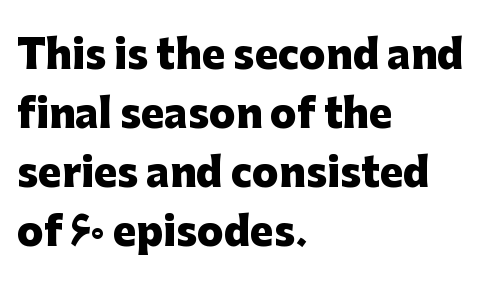
How would I describe the line gaps? Plain and ordinary. Here the designer chose a conventional face with non-uniform glyph widths. Alignment: flush left. Strokes here are thick enough to call this a true bold.
